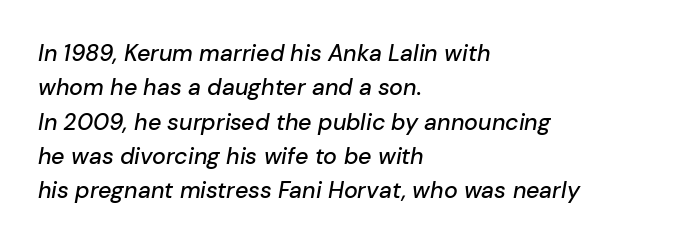
Q: Is the text italic (slanted)? A: Yes, it leans right by about 10 degrees.
Q: Is the text underlined? A: No.
Q: How is the paragraph aligned? A: Left-aligned.
Q: Is the spacing between letters normal or unusually wide? A: Normal.
Q: Is the spacing between lines tight, normal or loose? A: Normal.
